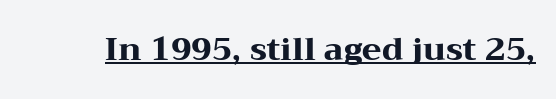
Q: Is the text bold? A: Yes.
Q: Is the text italic (slanted)? A: No, it is upright.
Q: Is the typeface a serif or a sans-serif typeface? A: Serif.
Q: Is the text underlined? A: Yes.
Q: Is the spacing between letters normal or unusually wide? A: Normal.
Q: Width (condensed, normal, or wide)? A: Wide.
Q: Stroke contrast? A: Medium.
Q: x-height? A: Medium.
Q: Monospaced? A: No.
